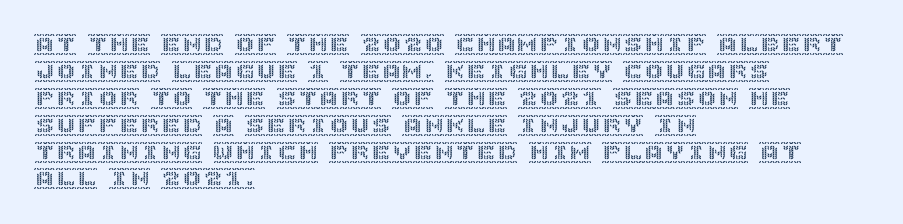
Q: Is the text italic (slanted)? A: No, it is upright.
Q: Is the text underlined? A: No.
Q: How is the paragraph aligned? A: Left-aligned.
Q: Is the spacing between letters normal or unusually wide? A: Normal.
Q: Is the spacing between lines tight, normal or loose? A: Normal.
